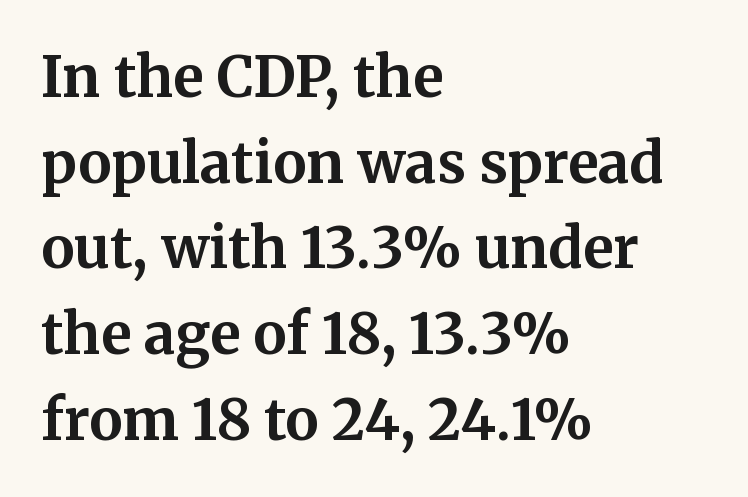
{"serif": "yes", "italic": "no", "bold": "yes", "weight": "bold", "width": "normal", "stroke_contrast": "medium", "x_height": "medium", "monospaced": "no", "underline": "no", "align": "left", "line_spacing": "normal", "line_spacing_ratio": 1.53, "letter_spacing": "normal", "letter_spacing_em": 0.0, "glyph_px": 56}
